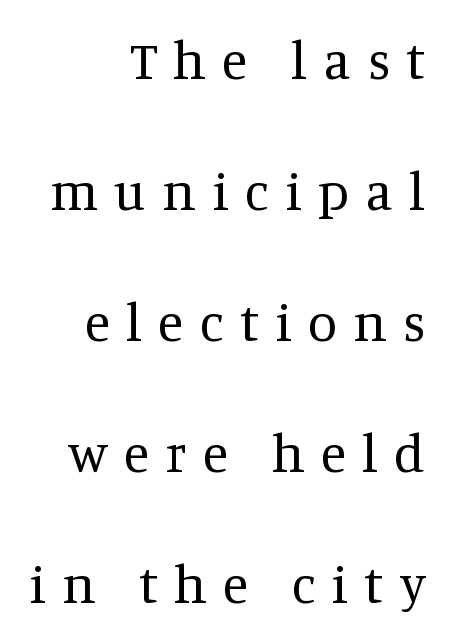
Q: Is the text bold? A: No.
Q: Is the text italic (slanted)? A: No, it is upright.
Q: Is the typeface a serif or a sans-serif typeface? A: Serif.
Q: Is the text underlined? A: No.
Q: How is the paragraph aligned? A: Right-aligned.
Q: Is the spacing between letters normal or unusually wide? A: Unusually wide.
Q: Is the spacing between lines tight, normal or loose? A: Loose.
Q: Width (condensed, normal, or wide)? A: Normal.
Q: Stroke contrast? A: Medium.
Q: x-height? A: Large.
Q: Monospaced? A: No.
